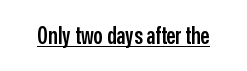
The image shows 23 px text type, upright; set normal letter spacing, underlined.
